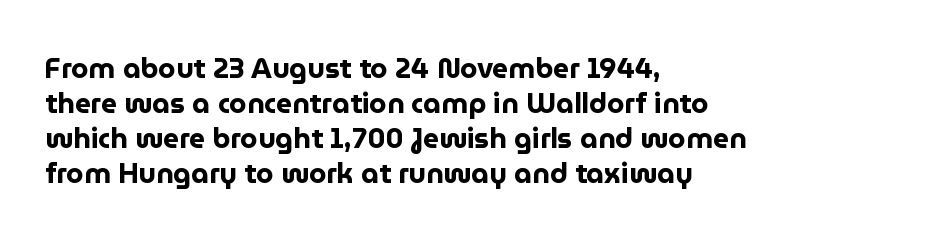
Every character sits straight up, as roman type does. Look at the stroke-to-counter ratio: heavy, a bold. Honestly, the letter spacing is just normal — you wouldn't notice it. How would I describe the line gaps? Plain and ordinary.
